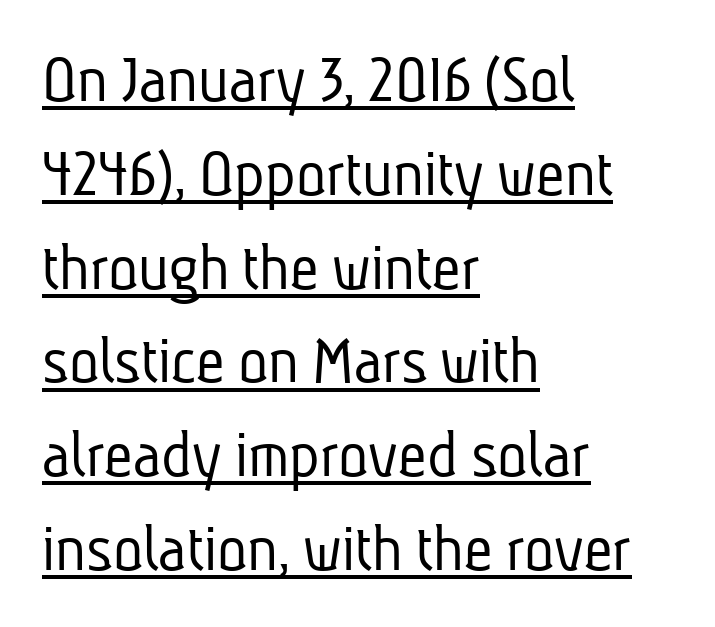
The image shows 70 px light, condensed sans-serif type; set left-aligned, normal line spacing (1.34x), normal letter spacing, underlined; low stroke contrast and a medium x-height.
